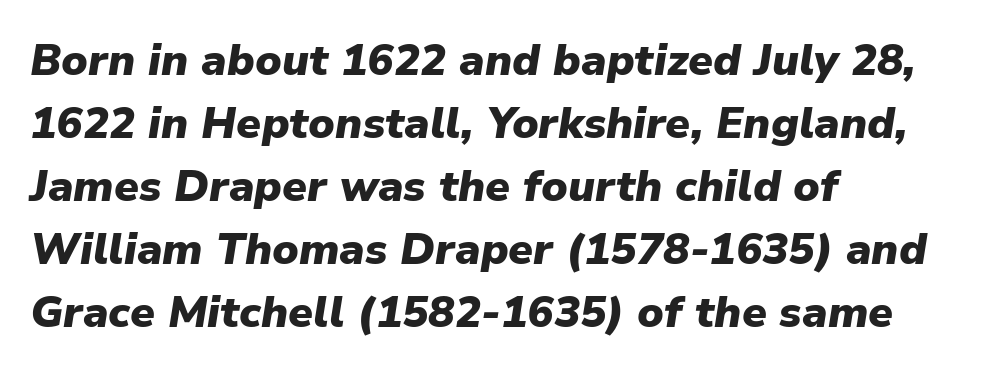
Spacing between characters is what you'd get straight out of the box. Compared with a centered layout, this one pins lines to the left instead. Is this a fixed-width face? No — the glyphs have proportional, varying widths. The typesetting leans heavy: a genuine bold. The typography opts for an oblique posture over an upright one. A bare baseline throughout the passage.
